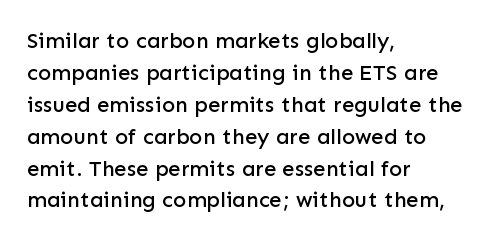
Q: Is the text italic (slanted)? A: No, it is upright.
Q: Is the text underlined? A: No.
Q: How is the paragraph aligned? A: Left-aligned.
Q: Is the spacing between letters normal or unusually wide? A: Normal.
Q: Is the spacing between lines tight, normal or loose? A: Normal.
